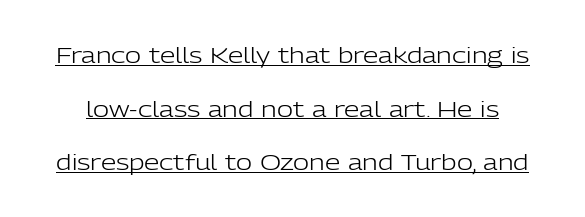
The image shows 22 px text type, upright; set loose line spacing (2.44x), normal letter spacing, underlined.
